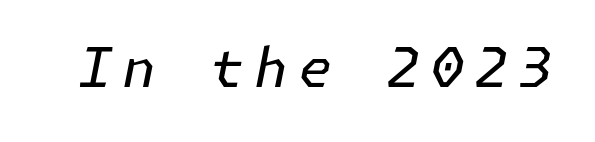
Q: Is the text bold? A: No.
Q: Is the text italic (slanted)? A: Yes, it leans right by about 11 degrees.
Q: Is the text underlined? A: No.
Q: Width (condensed, normal, or wide)? A: Normal.
Q: Stroke contrast? A: Low.
Q: x-height? A: Medium.
